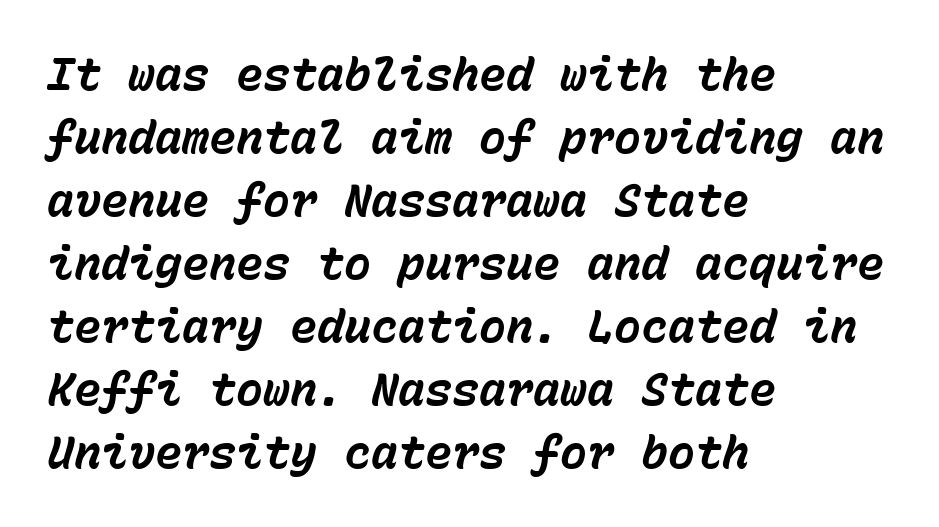
The gap between lines stays unmarked. The face used here is monospaced, like something from a code editor. Is there much room between lines? A standard amount, neither cramped nor airy. This sample is left-justified, so line endings fall wherever the words run out. Observe the lean: these are italic letterforms.
